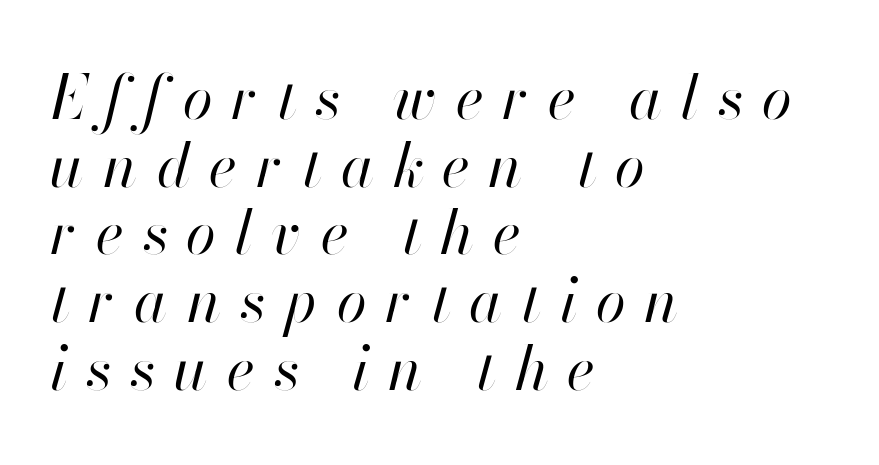
The words here are not underlined. The face looks like a standard text weight, possibly lighter. Which margin do the lines hug? The left one — the right edge is uneven. An italicized treatment has been applied to the whole sample. Do the characters align in a grid? No, the font is proportional. One glance says dense: line gaps are narrower than usual.
